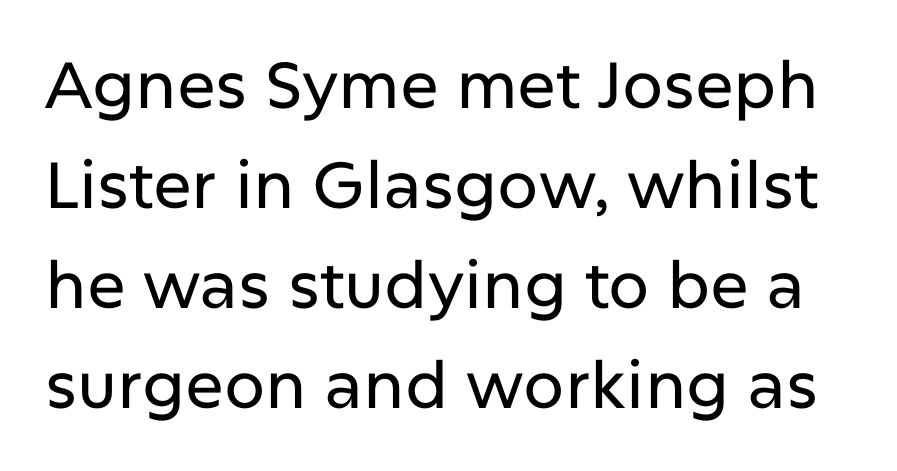
Q: Is the text italic (slanted)? A: No, it is upright.
Q: Is the typeface a serif or a sans-serif typeface? A: Sans-serif.
Q: Is the text underlined? A: No.
Q: Is the spacing between letters normal or unusually wide? A: Normal.
Q: Is the spacing between lines tight, normal or loose? A: Normal.
Q: Width (condensed, normal, or wide)? A: Normal.
Q: Stroke contrast? A: Low.
Q: x-height? A: Medium.
Q: Monospaced? A: No.
